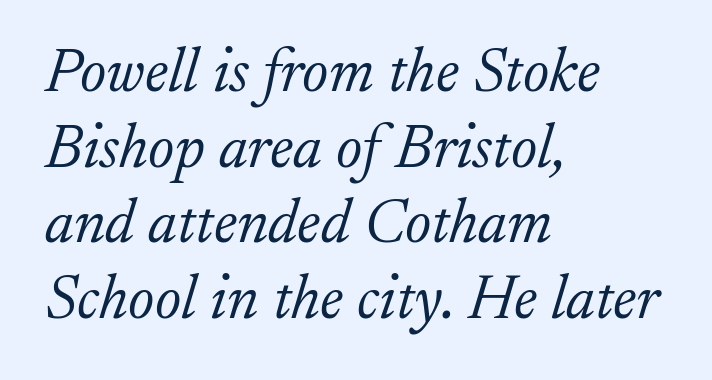
The image shows 62 px light serif type, italic (leaning right); set left-aligned, line spacing 1.22x, normal letter spacing, not underlined; low stroke contrast and a small x-height.
